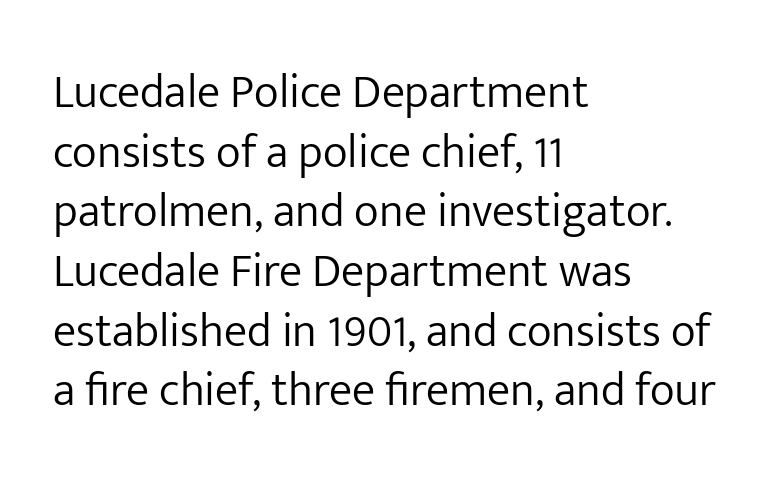
The image shows 47 px light sans-serif type, upright; set left-aligned, normal line spacing (1.27x), normal letter spacing, not underlined; low stroke contrast and a medium x-height.
